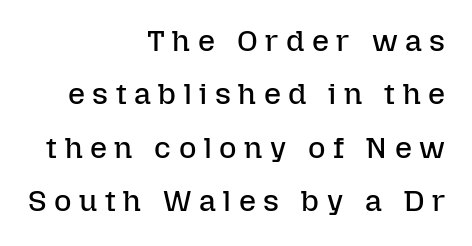
Q: Is the text bold? A: No.
Q: Is the text italic (slanted)? A: No, it is upright.
Q: Is the text underlined? A: No.
Q: How is the paragraph aligned? A: Right-aligned.
Q: Is the spacing between letters normal or unusually wide? A: Unusually wide.
Q: Width (condensed, normal, or wide)? A: Normal.
Q: Stroke contrast? A: Low.
Q: x-height? A: Medium.
Q: Monospaced? A: No.
